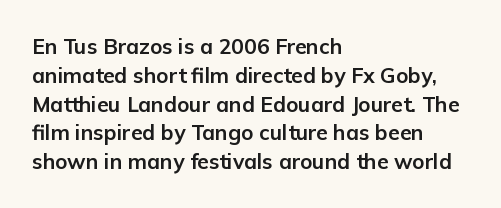
{"italic": "no", "bold": "yes", "underline": "no", "align": "left", "line_spacing": "normal", "line_spacing_ratio": 1.37, "letter_spacing": "normal", "letter_spacing_em": 0.0, "glyph_px": 21}
